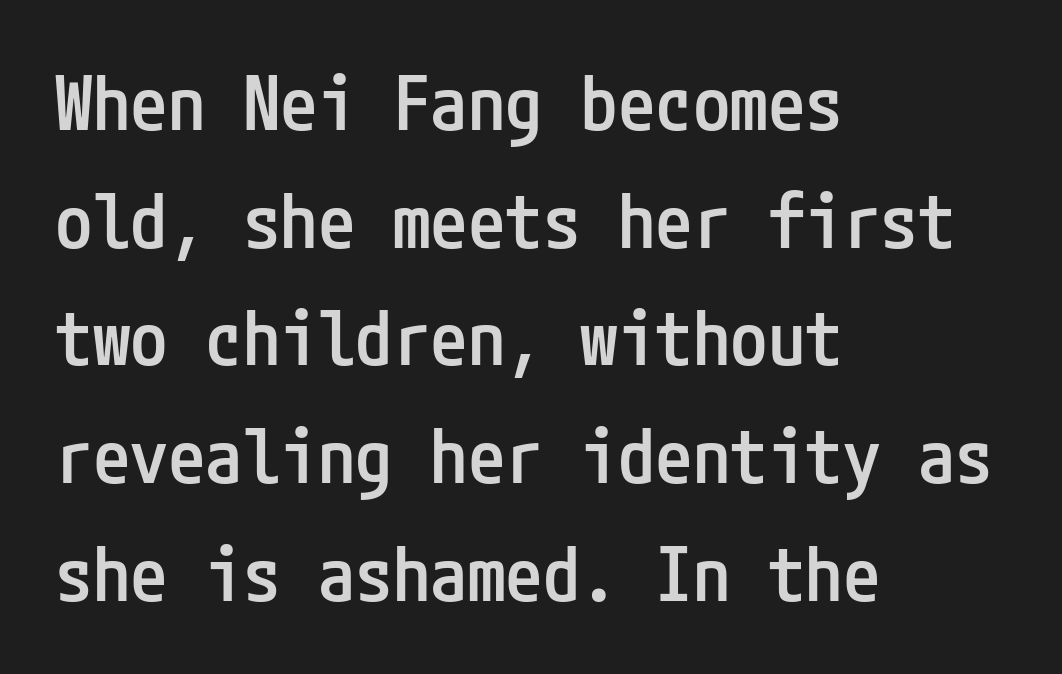
{"serif": "no", "italic": "no", "bold": "semi", "weight": "semibold", "width": "condensed", "stroke_contrast": "low", "x_height": "medium", "underline": "no", "align": "left", "line_spacing": "normal", "line_spacing_ratio": 1.57, "letter_spacing": "normal", "letter_spacing_em": 0.0, "glyph_px": 75}
